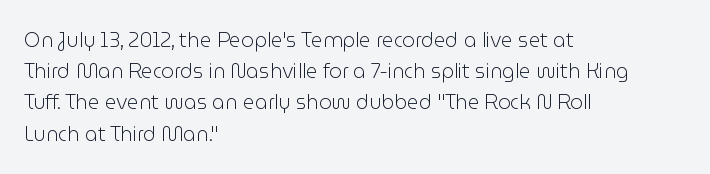
{"italic": "no", "bold": "no", "underline": "no", "align": "left", "line_spacing": "normal", "line_spacing_ratio": 1.56, "letter_spacing": "normal", "letter_spacing_em": 0.0, "glyph_px": 20}
